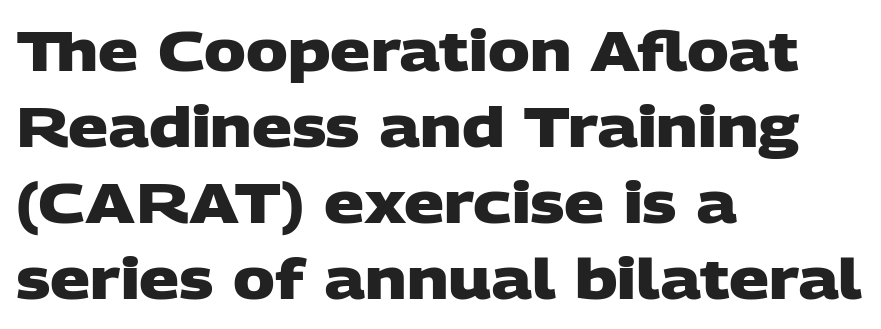
The image shows 56 px heavy, wide sans-serif type; set left-aligned, normal line spacing (1.36x), normal letter spacing, not underlined; low stroke contrast and a large x-height.
